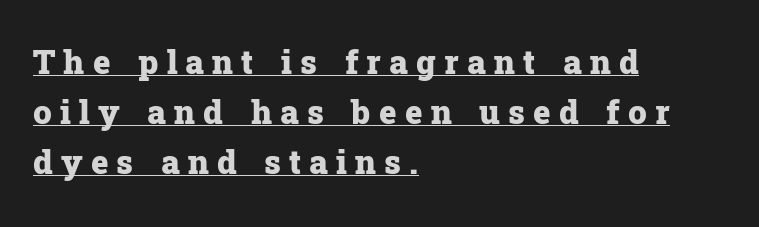
The image shows 33 px heavy serif type, upright; set left-aligned, normal line spacing (1.51x), unusually wide letter spacing (+0.25 em), underlined; low stroke contrast and a medium x-height.
